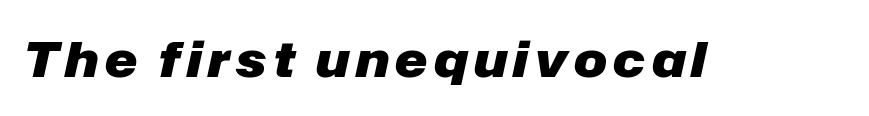
{"italic": "yes", "lean": "right", "slant_degrees": 12, "bold": "yes", "weight": "heavy", "width": "normal", "stroke_contrast": "low", "x_height": "medium", "monospaced": "no", "underline": "no", "glyph_px": 49}
